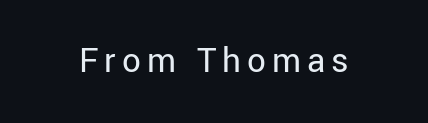
The image shows 37 px regular-weight sans-serif type, upright; set not underlined; low stroke contrast and a medium x-height.
